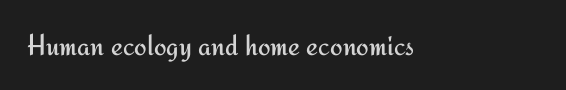
Caption: face not bold, strokes unweighted. In terms of letterform style, serifs are entirely absent. A roman cut, with each character standing at attention. The string is rendered with underlining switched off. The gaps between neighbouring characters are ordinary and unremarkable. Here the designer chose a conventional face with non-uniform glyph widths.
